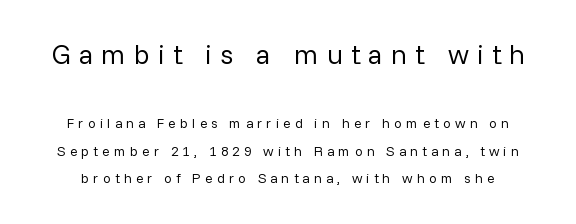
The image shows 28 px regular-weight sans-serif type, upright; set loose line spacing (1.98x), unusually wide letter spacing (+0.29 em), not underlined; the first (top) block is 2.0x larger; low stroke contrast and a medium x-height.
